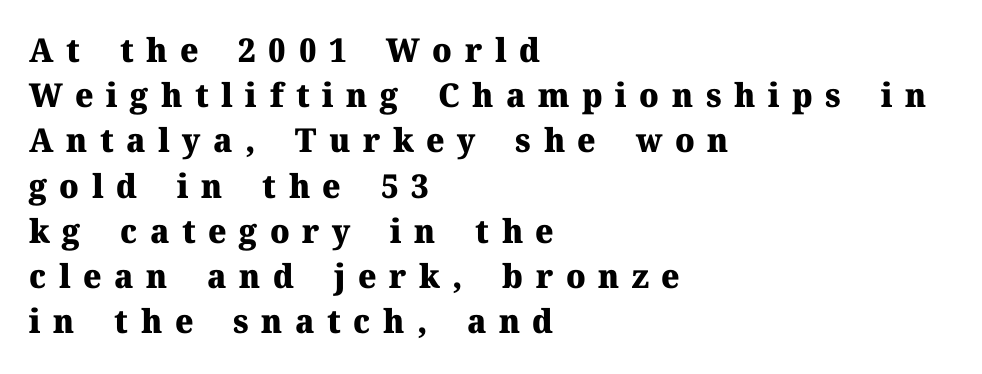
{"serif": "yes", "italic": "no", "bold": "yes", "weight": "heavy", "width": "normal", "stroke_contrast": "medium", "x_height": "medium", "monospaced": "no", "underline": "no", "align": "left", "line_spacing": "normal", "line_spacing_ratio": 1.37, "letter_spacing": "wide", "letter_spacing_em": 0.38, "glyph_px": 33}
